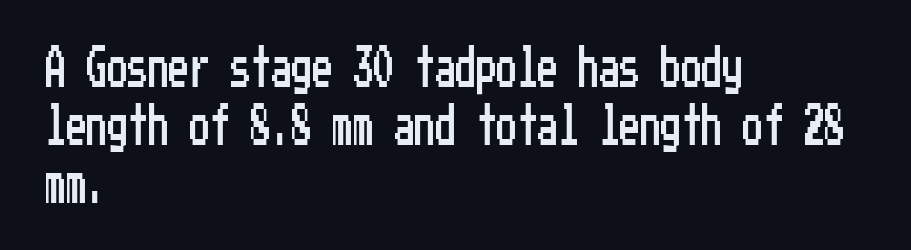
Q: Is the text italic (slanted)? A: No, it is upright.
Q: Is the typeface a serif or a sans-serif typeface? A: Sans-serif.
Q: Is the text underlined? A: No.
Q: How is the paragraph aligned? A: Left-aligned.
Q: Is the spacing between letters normal or unusually wide? A: Normal.
Q: Is the spacing between lines tight, normal or loose? A: Normal.
Q: Width (condensed, normal, or wide)? A: Condensed.
Q: Stroke contrast? A: Low.
Q: x-height? A: Medium.
